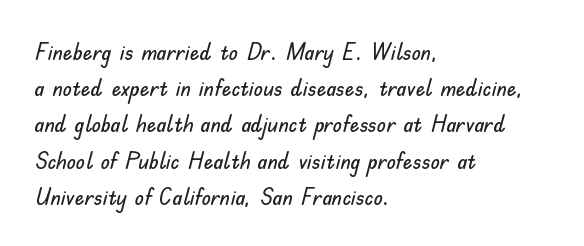
{"underline": "no", "align": "left", "line_spacing": "normal", "line_spacing_ratio": 1.51, "letter_spacing": "normal", "letter_spacing_em": 0.0, "glyph_px": 24}
